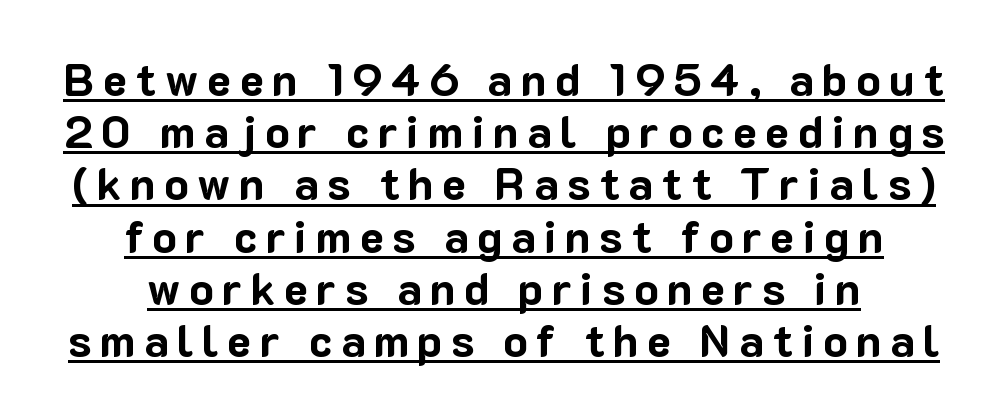
Q: Is the text bold? A: Yes.
Q: Is the text italic (slanted)? A: No, it is upright.
Q: Is the typeface a serif or a sans-serif typeface? A: Sans-serif.
Q: Is the text underlined? A: Yes.
Q: How is the paragraph aligned? A: Centered.
Q: Width (condensed, normal, or wide)? A: Normal.
Q: Stroke contrast? A: Low.
Q: x-height? A: Medium.
Q: Monospaced? A: No.
